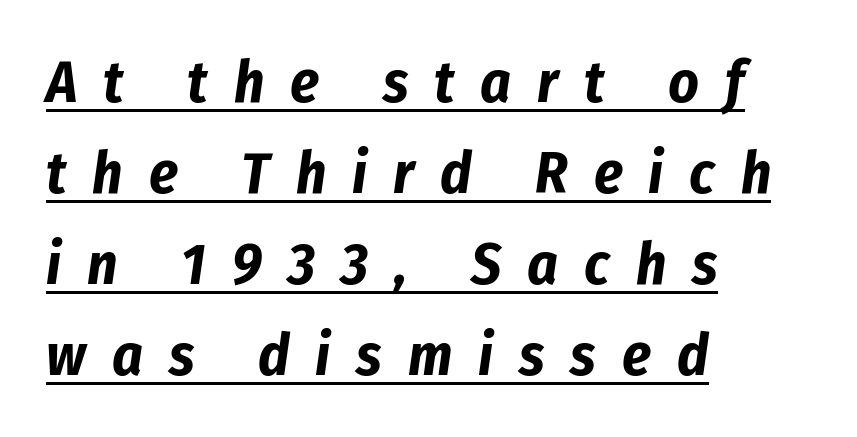
{"italic": "yes", "lean": "right", "slant_degrees": 8, "bold": "yes", "weight": "bold", "width": "condensed", "stroke_contrast": "low", "x_height": "medium", "monospaced": "no", "underline": "yes", "align": "left", "line_spacing": "normal", "line_spacing_ratio": 1.54, "letter_spacing": "wide", "letter_spacing_em": 0.44, "glyph_px": 59}
